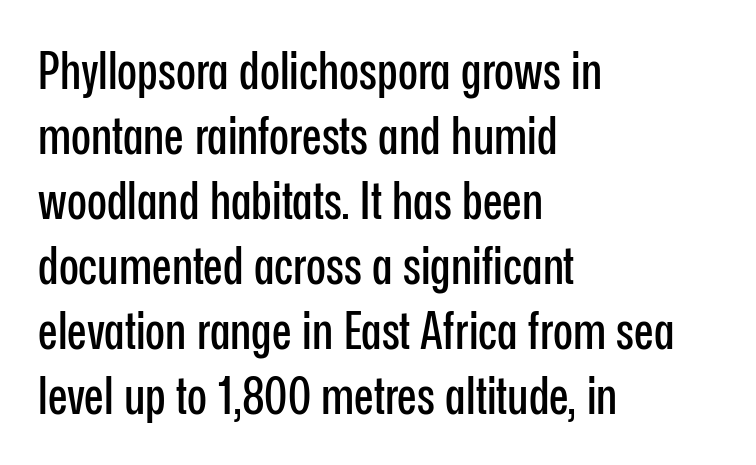
The image shows 52 px condensed sans-serif type, upright; set left-aligned, normal line spacing (1.25x), normal letter spacing, not underlined; low stroke contrast and a medium x-height.
